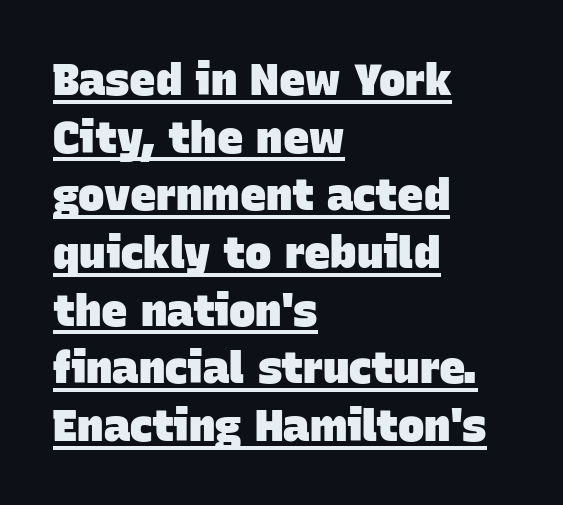
The image shows 44 px heavy sans-serif type; set left-aligned, normal line spacing (1.31x), normal letter spacing, underlined; low stroke contrast and a large x-height.
